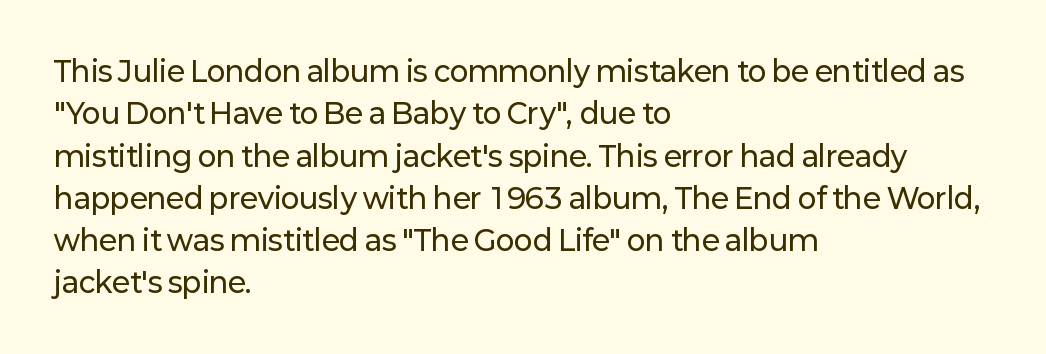
The image shows 28 px sans-serif type, upright; set left-aligned, normal line spacing (1.51x), normal letter spacing, not underlined; low stroke contrast and a medium x-height.
